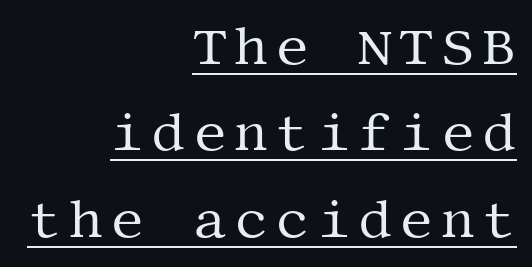
Q: Is the text bold? A: No.
Q: Is the text italic (slanted)? A: No, it is upright.
Q: Is the typeface a serif or a sans-serif typeface? A: Serif.
Q: Is the text underlined? A: Yes.
Q: How is the paragraph aligned? A: Right-aligned.
Q: Is the spacing between lines tight, normal or loose? A: Normal.
Q: Width (condensed, normal, or wide)? A: Normal.
Q: Stroke contrast? A: Medium.
Q: x-height? A: Large.
